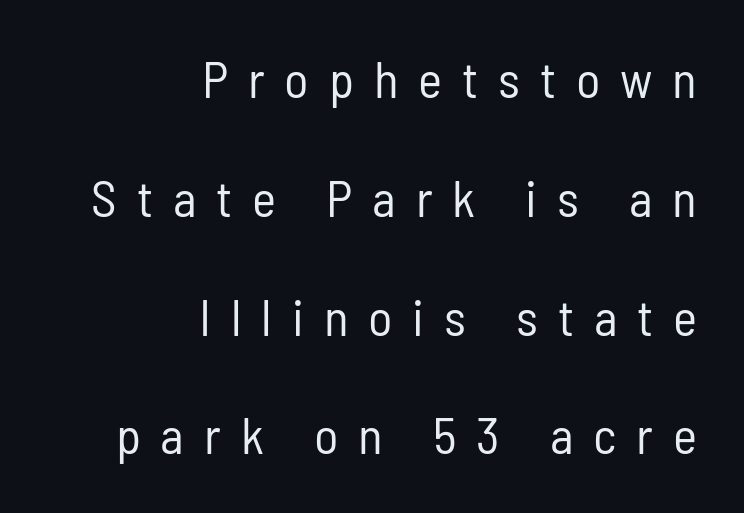
{"serif": "no", "italic": "no", "bold": "no", "weight": "regular", "width": "condensed", "stroke_contrast": "low", "x_height": "medium", "monospaced": "no", "underline": "no", "align": "right", "line_spacing": "loose", "line_spacing_ratio": 2.33, "letter_spacing": "wide", "letter_spacing_em": 0.39, "glyph_px": 51}
